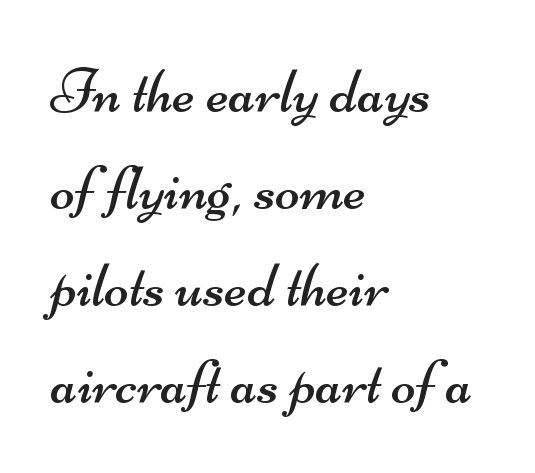
The image shows 65 px regular-weight, wide sans-serif type; set left-aligned, normal line spacing (1.49x), normal letter spacing, not underlined; medium stroke contrast and a small x-height.
